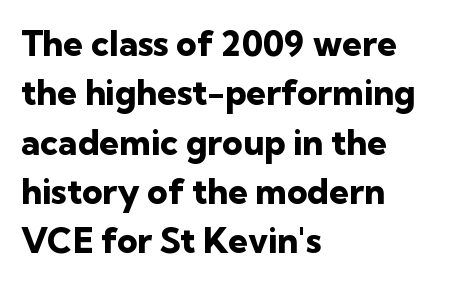
Q: Is the text bold? A: Yes.
Q: Is the text italic (slanted)? A: No, it is upright.
Q: Is the typeface a serif or a sans-serif typeface? A: Sans-serif.
Q: Is the text underlined? A: No.
Q: How is the paragraph aligned? A: Left-aligned.
Q: Is the spacing between letters normal or unusually wide? A: Normal.
Q: Is the spacing between lines tight, normal or loose? A: Normal.
Q: Width (condensed, normal, or wide)? A: Normal.
Q: Stroke contrast? A: Low.
Q: x-height? A: Medium.
Q: Monospaced? A: No.
